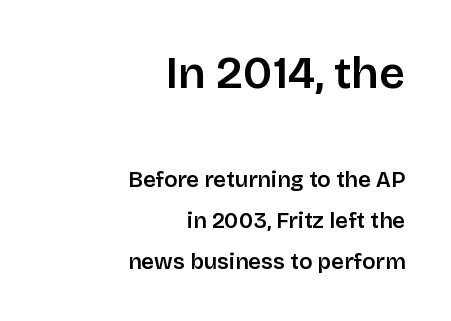
Q: Is the text bold? A: Semi-bold.
Q: Is the text italic (slanted)? A: No, it is upright.
Q: Is the typeface a serif or a sans-serif typeface? A: Sans-serif.
Q: Is the text underlined? A: No.
Q: How is the paragraph aligned? A: Right-aligned.
Q: Is the spacing between letters normal or unusually wide? A: Normal.
Q: Which block of text is set in a larger size, the first (top) or the second (bottom)? A: The first (top) one.
Q: Width (condensed, normal, or wide)? A: Normal.
Q: Stroke contrast? A: Low.
Q: x-height? A: Large.
Q: Monospaced? A: No.
